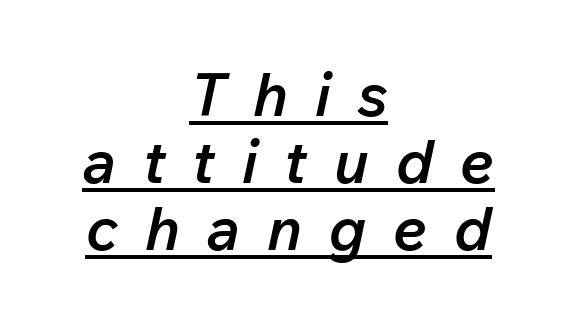
{"italic": "yes", "lean": "right", "slant_degrees": 12, "bold": "semi", "weight": "semibold", "width": "normal", "stroke_contrast": "low", "x_height": "medium", "monospaced": "no", "underline": "yes", "align": "center", "line_spacing": "tight", "line_spacing_ratio": 1.12, "letter_spacing": "wide", "letter_spacing_em": 0.45, "glyph_px": 60}
